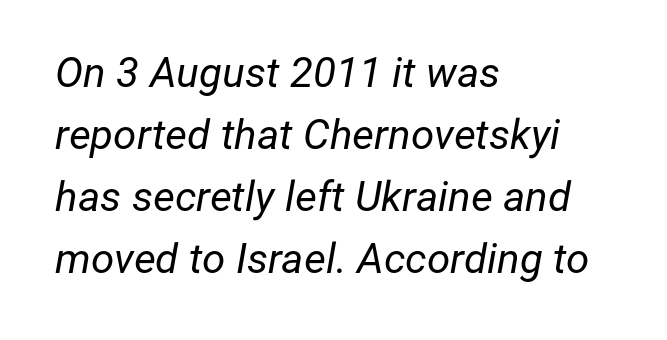
No extra ink here — the face is not bold. Every row of glyphs begins at an identical x-position on the left. Descender tails drop into unmarked territory. The letters are slanted; this is an italic face. Is this a fixed-width face? No — the glyphs have proportional, varying widths. The leading is moderate, giving the passage an even texture.
